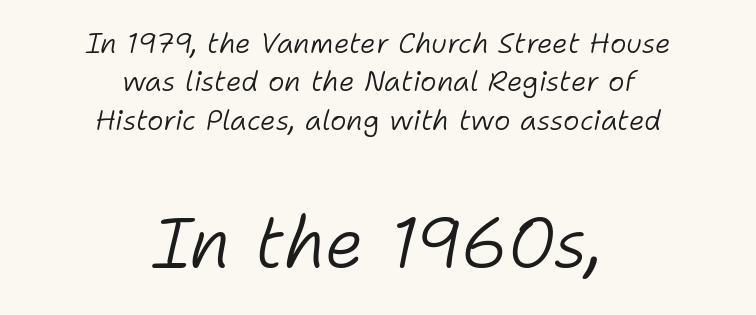
{"italic": "yes", "lean": "right", "slant_degrees": 11, "bold": "no", "weight": "light", "width": "normal", "stroke_contrast": "low", "x_height": "medium", "monospaced": "no", "underline": "no", "align": "center", "line_spacing": "normal", "line_spacing_ratio": 1.37, "letter_spacing": "normal", "letter_spacing_em": 0.0, "larger_block": "second", "size_ratio": 2.5, "glyph_px": 70}
